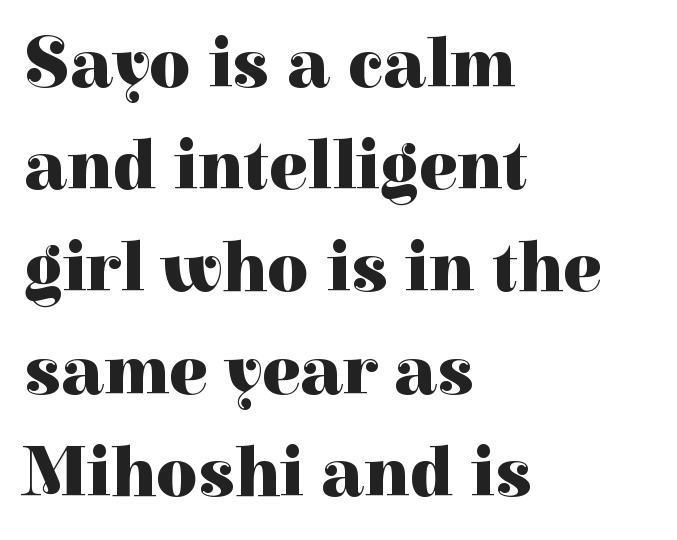
{"serif": "yes", "italic": "no", "bold": "yes", "weight": "heavy", "width": "normal", "stroke_contrast": "high", "x_height": "medium", "monospaced": "no", "underline": "no", "align": "left", "line_spacing": "normal", "line_spacing_ratio": 1.44, "letter_spacing": "normal", "letter_spacing_em": 0.0, "glyph_px": 71}
